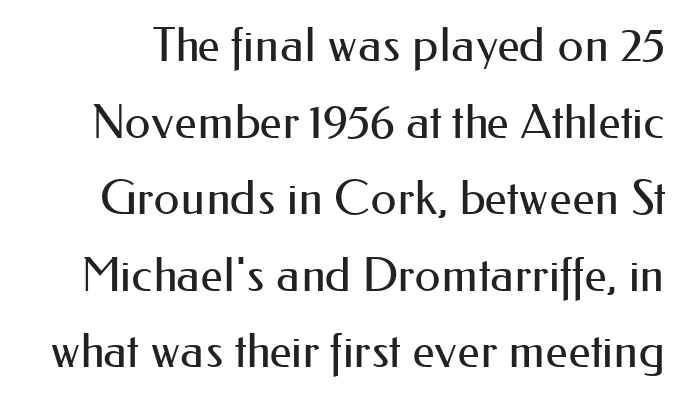
{"serif": "no", "italic": "no", "bold": "no", "weight": "regular", "width": "normal", "stroke_contrast": "medium", "x_height": "small", "monospaced": "no", "underline": "no", "line_spacing": "normal", "line_spacing_ratio": 1.63, "letter_spacing": "normal", "letter_spacing_em": 0.0, "glyph_px": 47}
